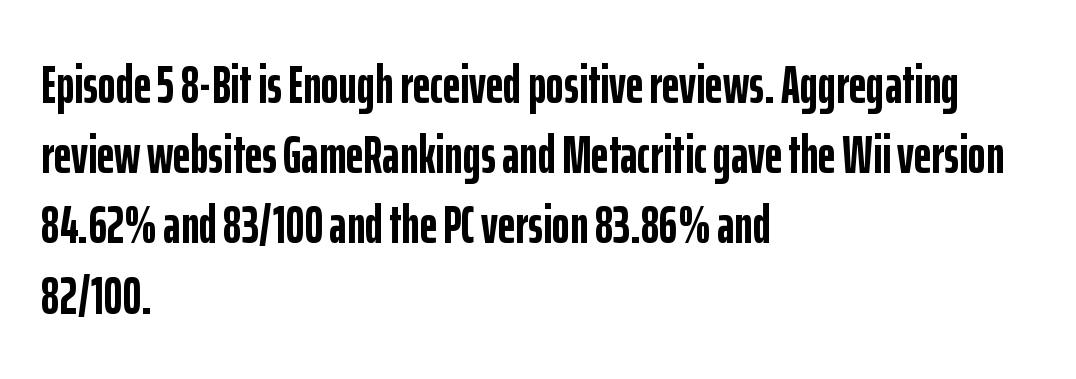
The image shows 54 px semibold, condensed sans-serif type, upright; set left-aligned, normal line spacing (1.3x), normal letter spacing, not underlined; low stroke contrast and a medium x-height.
